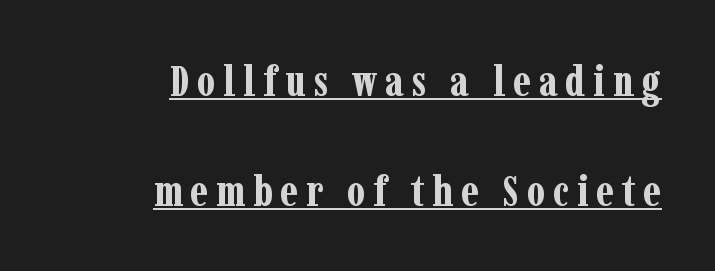
Q: Is the text bold? A: Yes.
Q: Is the text italic (slanted)? A: No, it is upright.
Q: Is the typeface a serif or a sans-serif typeface? A: Serif.
Q: Is the text underlined? A: Yes.
Q: How is the paragraph aligned? A: Right-aligned.
Q: Is the spacing between lines tight, normal or loose? A: Loose.
Q: Width (condensed, normal, or wide)? A: Condensed.
Q: Stroke contrast? A: Low.
Q: x-height? A: Medium.
Q: Monospaced? A: No.
